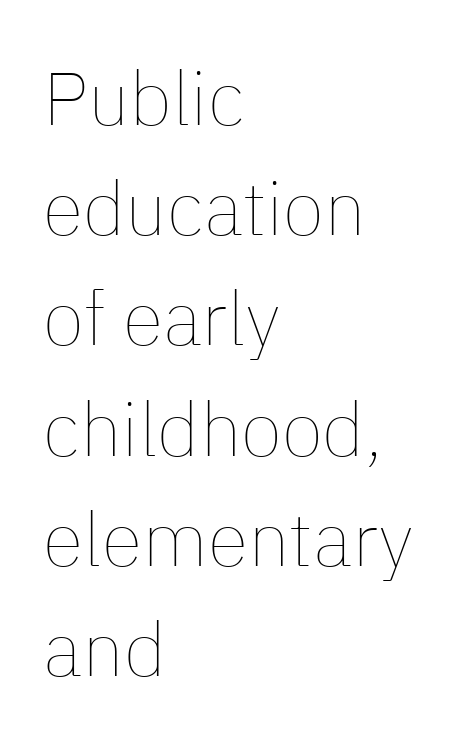
The image shows 75 px thin type, upright; set left-aligned, normal line spacing (1.47x), normal letter spacing, not underlined; low stroke contrast and a medium x-height.
